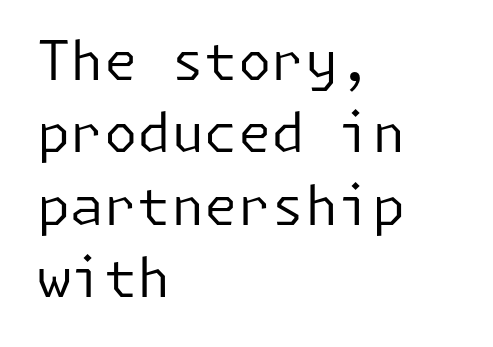
{"serif": "no", "italic": "no", "bold": "no", "weight": "regular", "width": "normal", "stroke_contrast": "low", "x_height": "medium", "underline": "no", "align": "left", "line_spacing": "normal", "line_spacing_ratio": 1.34, "letter_spacing": "normal", "letter_spacing_em": 0.0, "glyph_px": 54}
